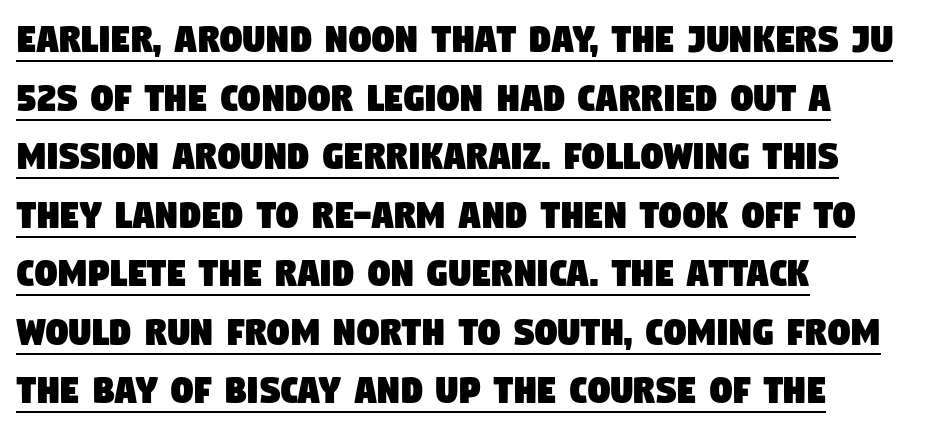
{"serif": "no", "width": "condensed", "stroke_contrast": "low", "x_height": "large", "monospaced": "no", "underline": "yes", "align": "left", "line_spacing": "normal", "line_spacing_ratio": 1.33, "letter_spacing": "normal", "letter_spacing_em": 0.0, "glyph_px": 44}
